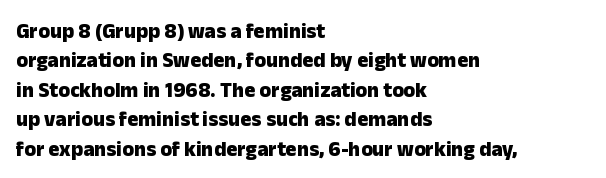
Q: Is the text bold? A: Yes.
Q: Is the text italic (slanted)? A: No, it is upright.
Q: Is the text underlined? A: No.
Q: How is the paragraph aligned? A: Left-aligned.
Q: Is the spacing between letters normal or unusually wide? A: Normal.
Q: Is the spacing between lines tight, normal or loose? A: Normal.
